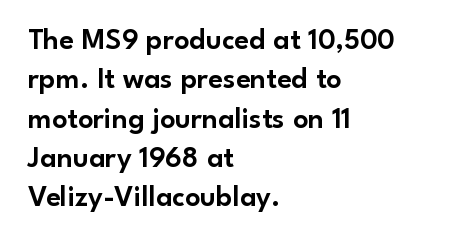
All the whitespace from short lines collects on the right. Are there feet on the stems? There aren't — it's a sans. Spacing verdict: proportional, widths tailored to each character. The line texture is even and compact thanks to regular tracking. Posture: straight, roman, zero tilt. Leading: standard.
